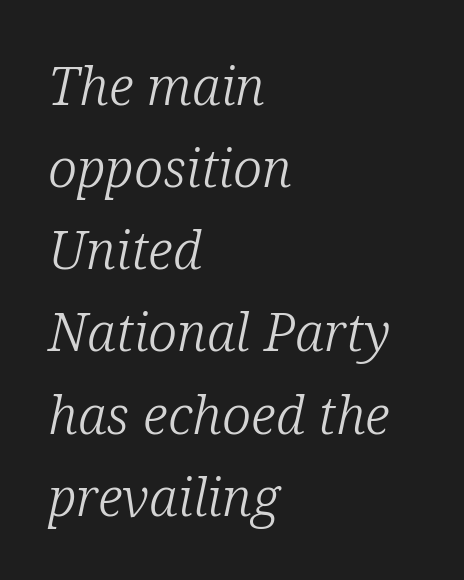
{"serif": "yes", "italic": "yes", "lean": "right", "slant_degrees": 12, "bold": "no", "weight": "light", "width": "normal", "stroke_contrast": "low", "x_height": "medium", "monospaced": "no", "underline": "no", "align": "left", "line_spacing": "normal", "line_spacing_ratio": 1.55, "letter_spacing": "normal", "letter_spacing_em": 0.0, "glyph_px": 53}
